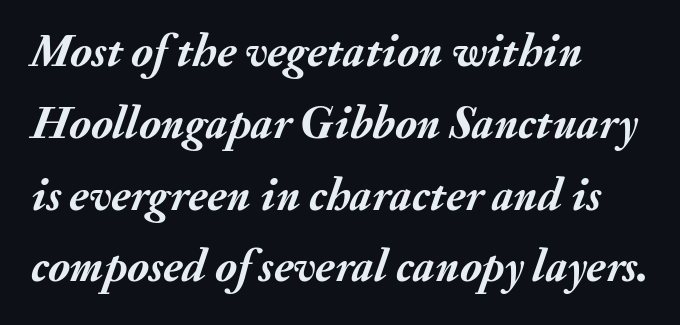
Q: Is the text bold? A: Yes.
Q: Is the text italic (slanted)? A: Yes, it leans right by about 20 degrees.
Q: Is the text underlined? A: No.
Q: How is the paragraph aligned? A: Left-aligned.
Q: Is the spacing between letters normal or unusually wide? A: Normal.
Q: Is the spacing between lines tight, normal or loose? A: Normal.
Q: Width (condensed, normal, or wide)? A: Normal.
Q: Stroke contrast? A: Medium.
Q: x-height? A: Small.
Q: Monospaced? A: No.
